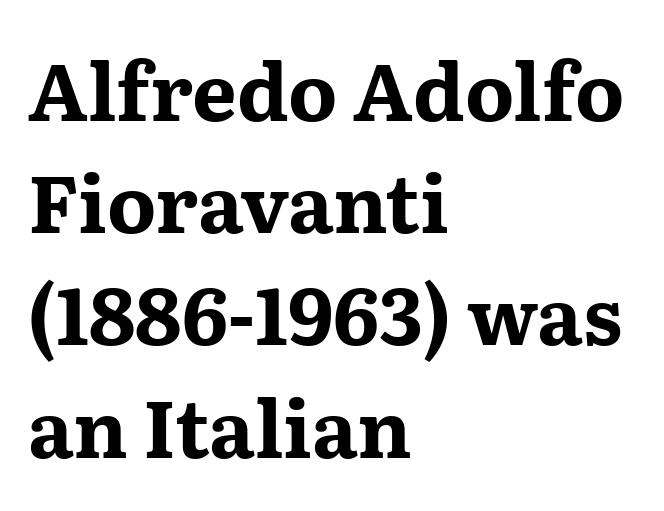
The image shows 79 px bold, wide serif type, upright; set left-aligned, normal line spacing (1.42x), normal letter spacing, not underlined; medium stroke contrast and a medium x-height.
